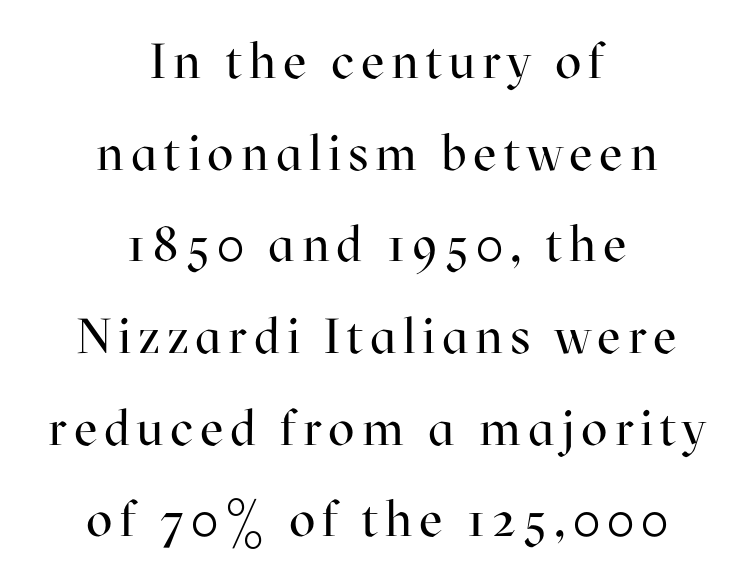
{"serif": "yes", "italic": "no", "bold": "no", "weight": "regular", "width": "normal", "stroke_contrast": "high", "x_height": "medium", "monospaced": "no", "underline": "no", "align": "center", "line_spacing_ratio": 1.87, "glyph_px": 49}
